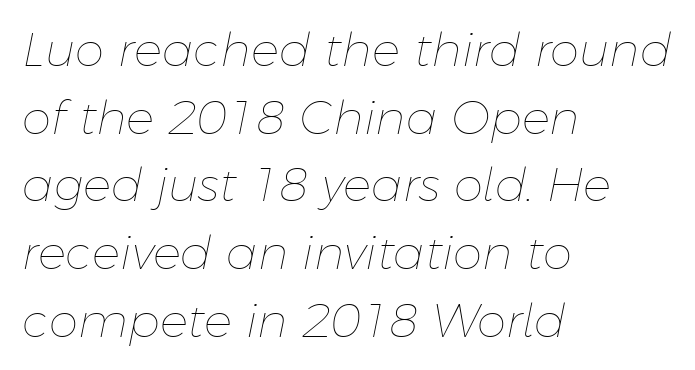
Q: Is the text bold? A: No.
Q: Is the text italic (slanted)? A: Yes, it leans right by about 11 degrees.
Q: Is the text underlined? A: No.
Q: How is the paragraph aligned? A: Left-aligned.
Q: Is the spacing between letters normal or unusually wide? A: Normal.
Q: Is the spacing between lines tight, normal or loose? A: Normal.
Q: Width (condensed, normal, or wide)? A: Normal.
Q: Stroke contrast? A: Low.
Q: x-height? A: Medium.
Q: Monospaced? A: No.
